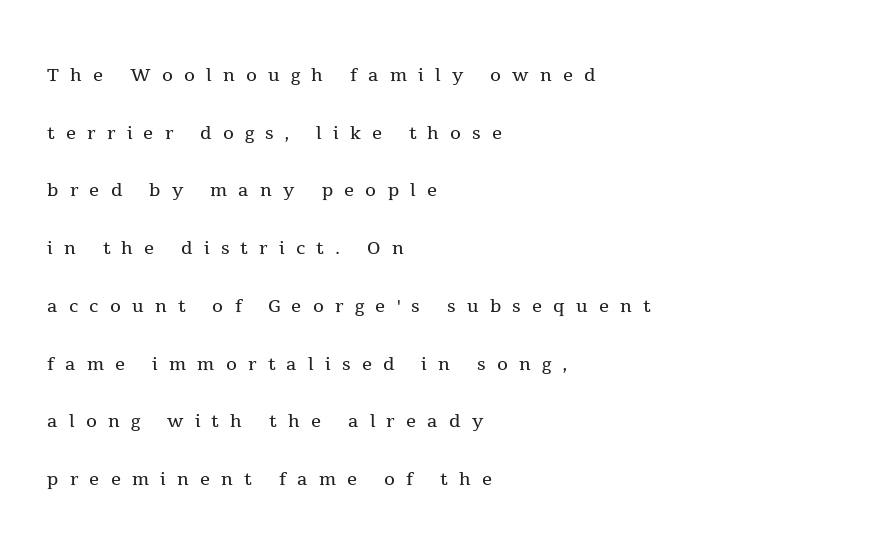
The line texture is sparse and dotted thanks to wide tracking. The glyphs are unaccompanied by any horizontal stroke below them. Does the copy run flush right? No — it runs flush left. Weight: in the light-to-regular range.
